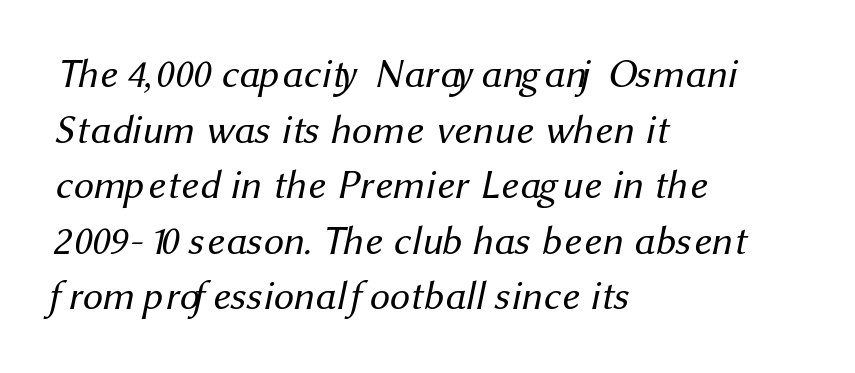
The passage shown is typed in a proportional face where columns would drift. Horizontal alignment here is leftward, the default for most running prose. The cut favours lightness, reaching ordinary text weight at its darkest. Check where the strokes stop: nothing finishes them off — pure sans. Look at the tracking — it's just the regular setting, nothing added.
